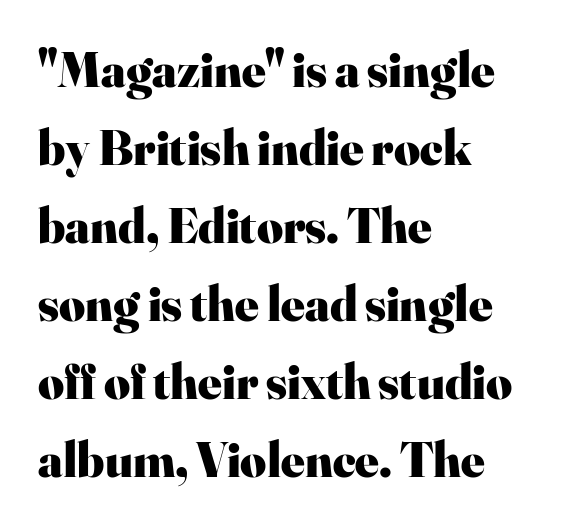
{"serif": "yes", "italic": "no", "bold": "yes", "weight": "heavy", "width": "normal", "stroke_contrast": "high", "x_height": "small", "monospaced": "no", "underline": "no", "align": "left", "line_spacing": "normal", "line_spacing_ratio": 1.56, "letter_spacing": "normal", "letter_spacing_em": 0.0, "glyph_px": 50}
